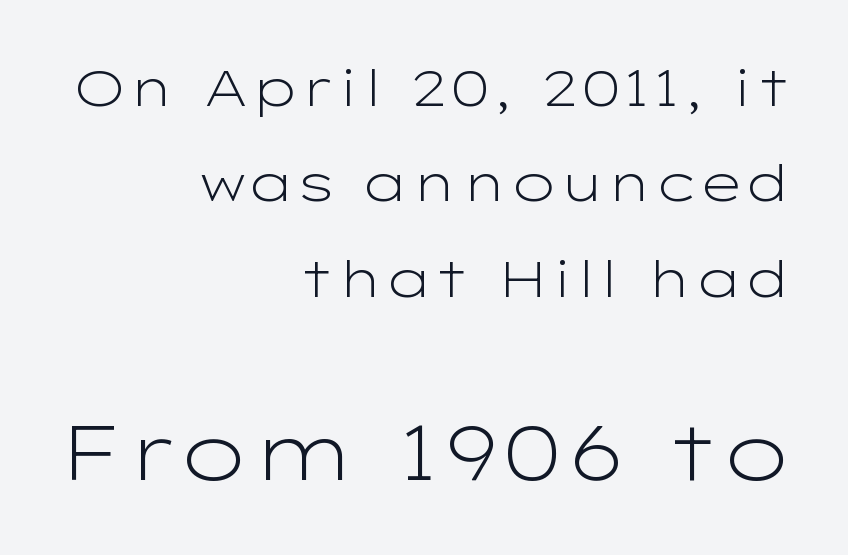
The image shows 77 px light, wide sans-serif type, upright; set right-aligned, line spacing 1.87x, normal letter spacing, not underlined; the second (bottom) block is 1.51x larger; low stroke contrast and a medium x-height.
